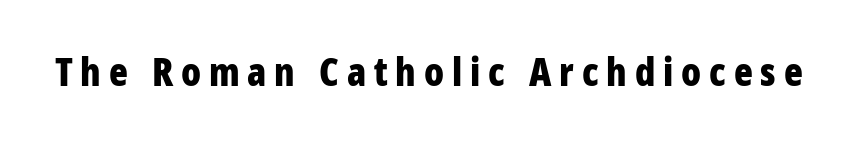
The image shows 39 px bold, condensed sans-serif type, upright; set unusually wide letter spacing (+0.2 em), not underlined; low stroke contrast and a large x-height.
